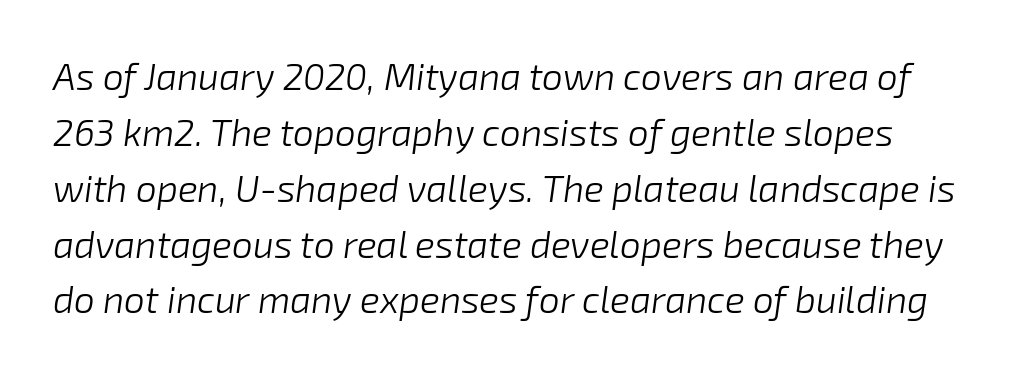
Q: Is the text bold? A: No.
Q: Is the text italic (slanted)? A: Yes, it leans right by about 8 degrees.
Q: Is the text underlined? A: No.
Q: Is the spacing between letters normal or unusually wide? A: Normal.
Q: Is the spacing between lines tight, normal or loose? A: Normal.
Q: Width (condensed, normal, or wide)? A: Normal.
Q: Stroke contrast? A: Low.
Q: x-height? A: Medium.
Q: Monospaced? A: No.
